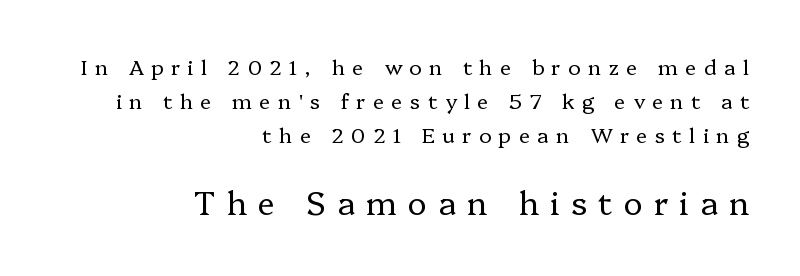
{"serif": "yes", "italic": "no", "bold": "no", "weight": "regular", "width": "normal", "stroke_contrast": "low", "x_height": "medium", "monospaced": "no", "underline": "no", "align": "right", "line_spacing": "normal", "line_spacing_ratio": 1.63, "letter_spacing": "wide", "letter_spacing_em": 0.35, "larger_block": "second", "size_ratio": 1.52, "glyph_px": 32}
